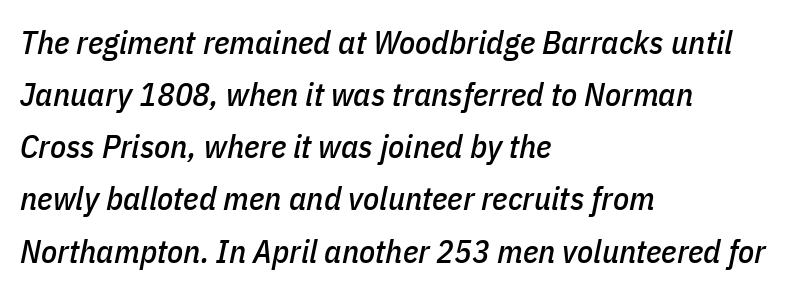
This sample has the flowing, uneven cadence of proportional lettering. In terms of leading, this rendering sits right in the middle. Descenders are the only things crossing below the line. You could call the tracking neutral — neither tight nor loose.
